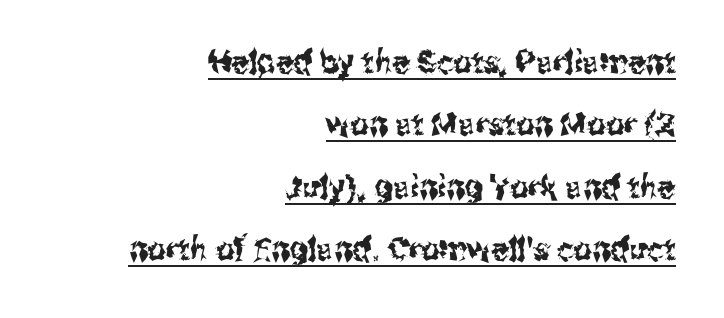
{"serif": "no", "italic": "no", "width": "condensed", "stroke_contrast": "medium", "x_height": "medium", "monospaced": "no", "underline": "yes", "align": "right", "line_spacing": "loose", "line_spacing_ratio": 1.95, "letter_spacing": "normal", "letter_spacing_em": 0.0, "glyph_px": 32}
